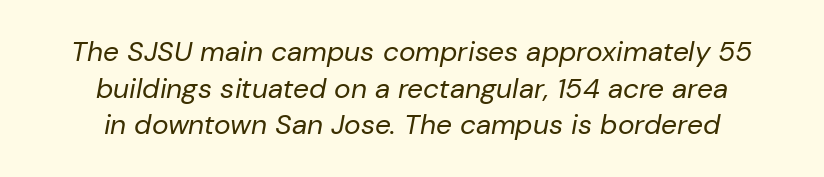
The image shows 28 px regular-weight type, italic (leaning right); set centered, normal line spacing (1.31x), normal letter spacing, not underlined; low stroke contrast and a medium x-height.
